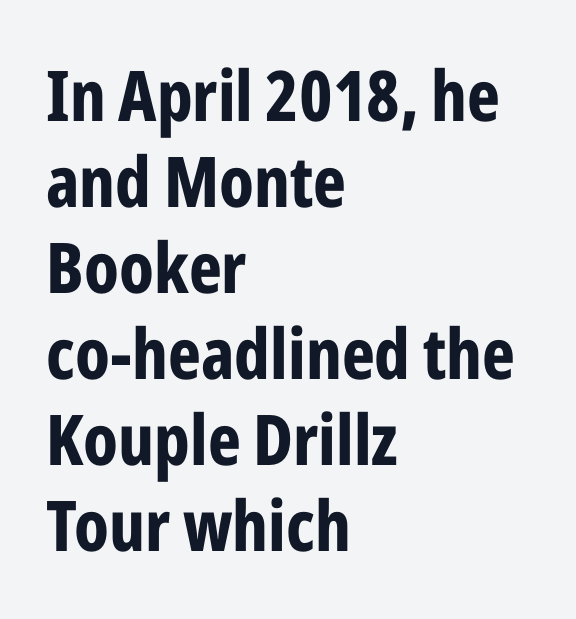
{"serif": "no", "italic": "no", "bold": "yes", "weight": "bold", "width": "condensed", "stroke_contrast": "low", "x_height": "medium", "monospaced": "no", "underline": "no", "align": "left", "line_spacing_ratio": 1.23, "letter_spacing": "normal", "letter_spacing_em": 0.0, "glyph_px": 70}
